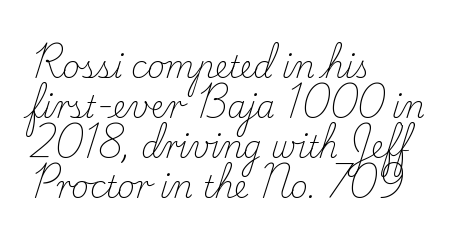
The image shows 30 px light serif type; set left-aligned, normal line spacing (1.33x), normal letter spacing, not underlined; low stroke contrast and a small x-height.
